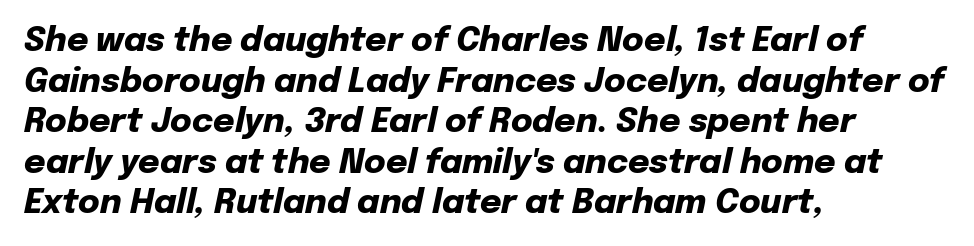
Where is the straight margin? On the left. A clean baseline with only descenders dipping below it. Students, note that the glyphs here touch the page at normal intervals. Proportional: the letters do not fall into vertical columns. If you drew a line through each stem, it would be angled. Each glyph is drawn with heavy, bold strokes.
